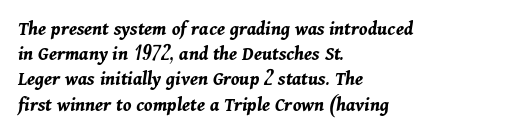
The image shows 20 px bold type, italic (leaning right); set left-aligned, normal line spacing (1.26x), normal letter spacing, not underlined.
